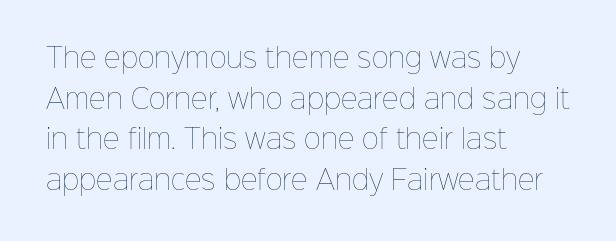
The zone under the glyphs is completely vacant. Letters have the restrained weight of plain body copy at most. Line beginnings align vertically; line endings do not. The gaps between neighbouring characters are ordinary and unremarkable.
